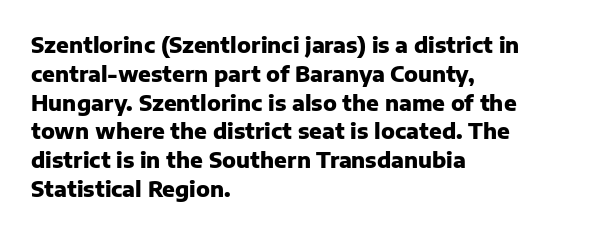
The image shows 21 px bold type, upright; set left-aligned, normal line spacing (1.37x), normal letter spacing, not underlined.
